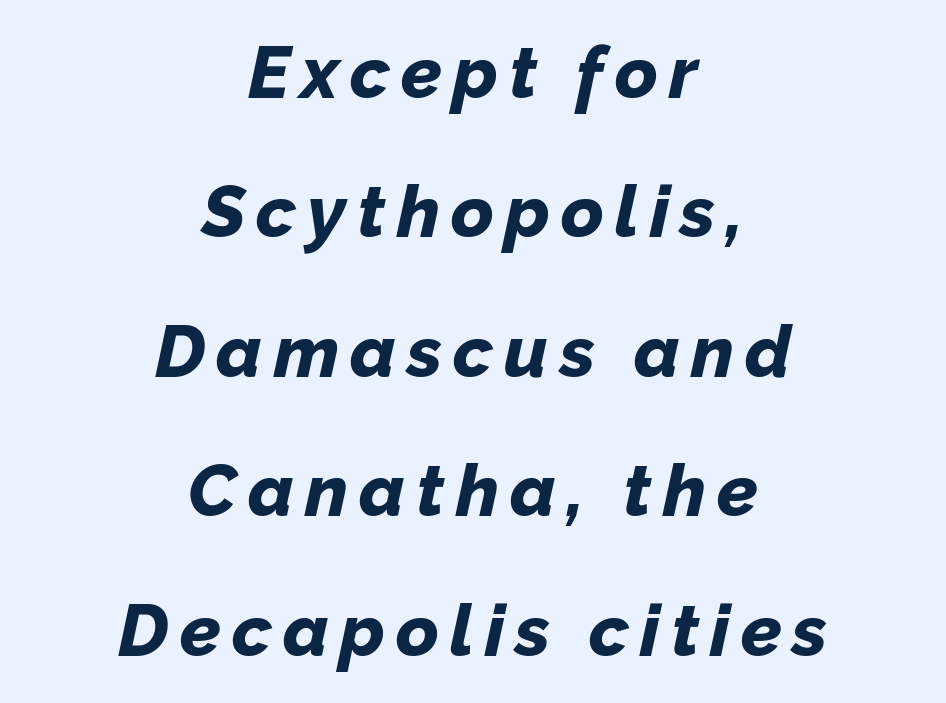
Each line is balanced around a shared central axis. These lines are rendered in a variable-pitch font. Reading down the column, the eye jumps a long way to each next line. Plain, unruled lines of type.
